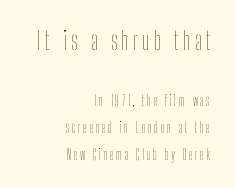
No italicization has been applied; the sample stays upright. Caption: multi-line text, flush right, ragged left. Is this a heavy cut? Hardly; it is regular or lighter. Whoever set this made the first block the dominant, larger element. The gap between lines stays unmarked. A great deal of white space separates one row of letters from the next.
